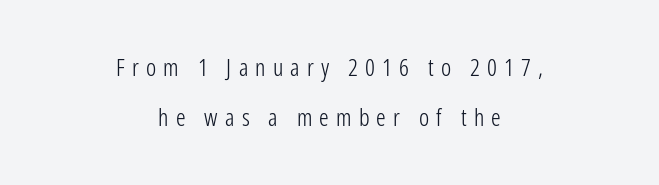
The image shows 24 px text type, upright; set centered, loose line spacing (2.09x), unusually wide letter spacing (+0.3 em), not underlined.
